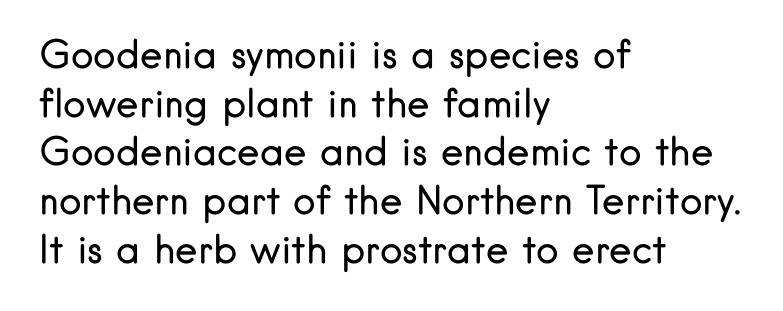
The image shows 38 px regular-weight sans-serif type, upright; set left-aligned, normal line spacing (1.28x), normal letter spacing, not underlined; low stroke contrast and a small x-height.
